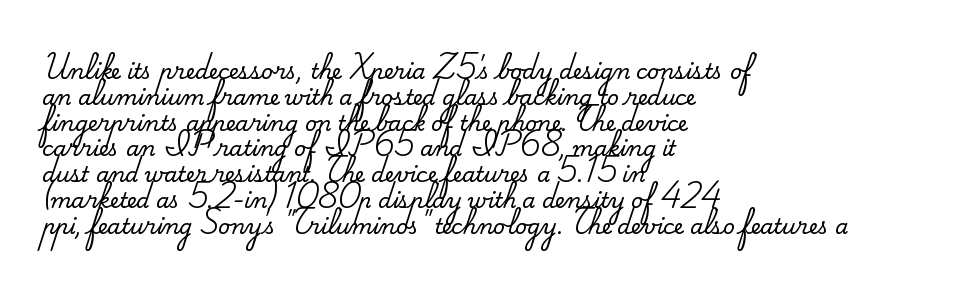
Underline: absent. This rendering uses left alignment, leaving the right contour irregular. In terms of letterspacing, this is plain default setting.
